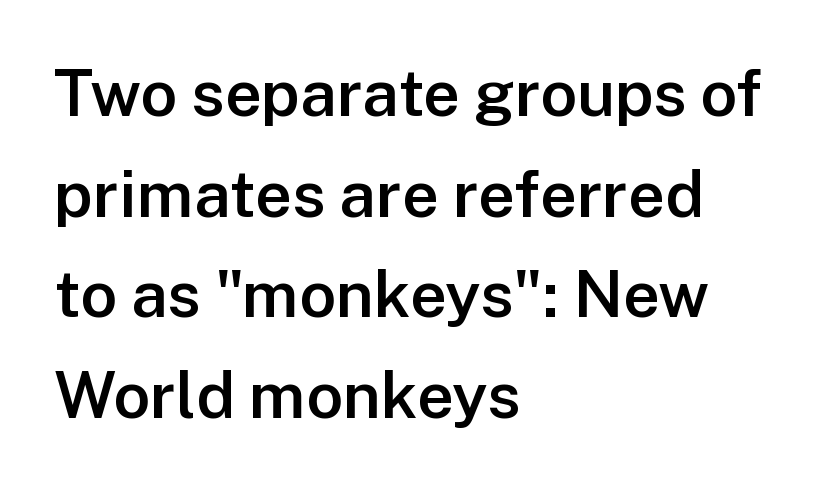
Students, note that the glyphs here touch the page at normal intervals. Horizontally, the lines are justified to the leading edge only. The glyphs are unaccompanied by any horizontal stroke below them. In terms of weight, the rendering is demibold, just under bold.
